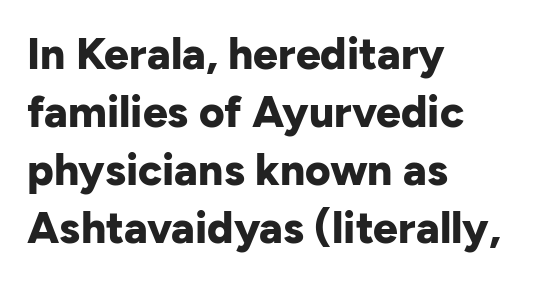
Do the letters lean? They stand straight. Think of a printed novel: that variable character pitch is what you see here. The line texture is even and compact thanks to regular tracking. Is there much room between lines? A standard amount, neither cramped nor airy. Horizontally, the lines are justified to the leading edge only. Is the type bold? Yes — the strokes are clearly thick and heavy.
